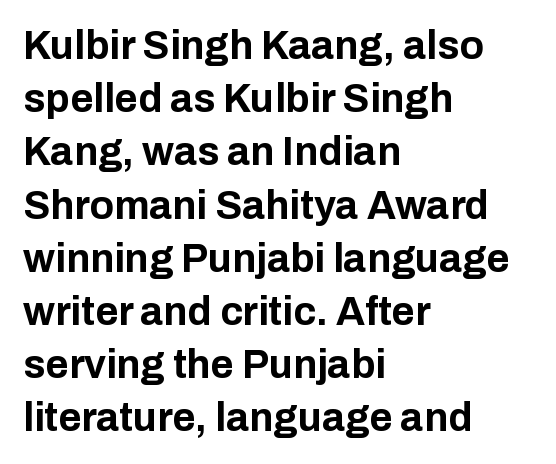
Leading matches the norm, producing a regular column. It's the straight-up-and-down kind of type. Note the varied advance widths — an 'i' is clearly narrower than an 'm'. Check where the strokes stop: nothing finishes them off — pure sans.
